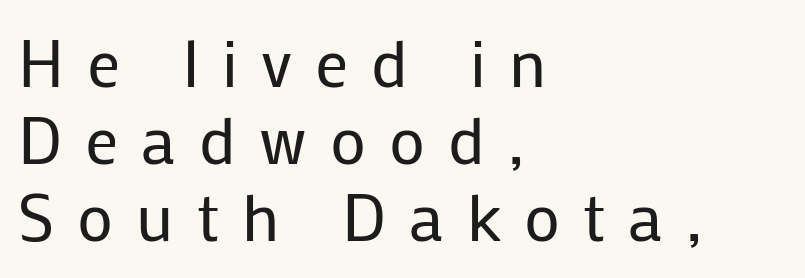
The image shows 66 px regular-weight sans-serif type, upright; set left-aligned, line spacing 1.17x, unusually wide letter spacing (+0.35 em), not underlined; low stroke contrast and a medium x-height.
